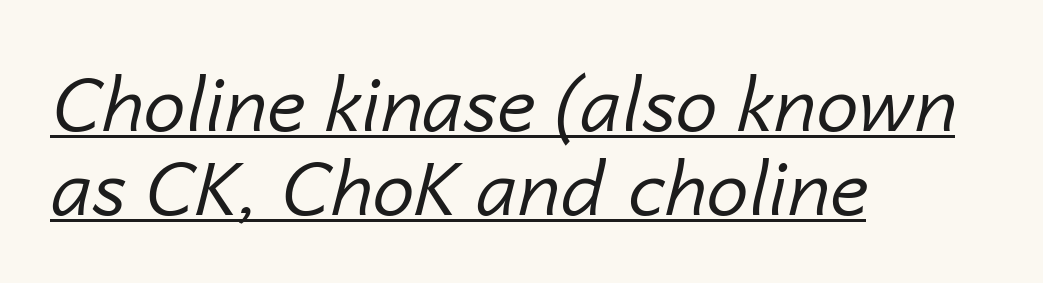
Yep, that's italic — everything's leaning. The rendered words wear a rule along their underside. Layout note: lines flush left. What's the leading like? Squeezed, with rows nearly overlapping.
